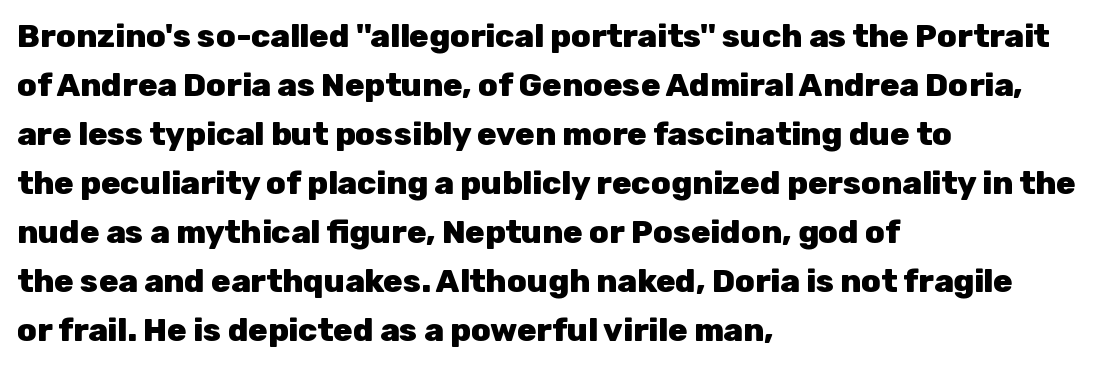
The image shows 32 px heavy sans-serif type, upright; set left-aligned, normal line spacing (1.53x), normal letter spacing, not underlined; low stroke contrast and a medium x-height.
